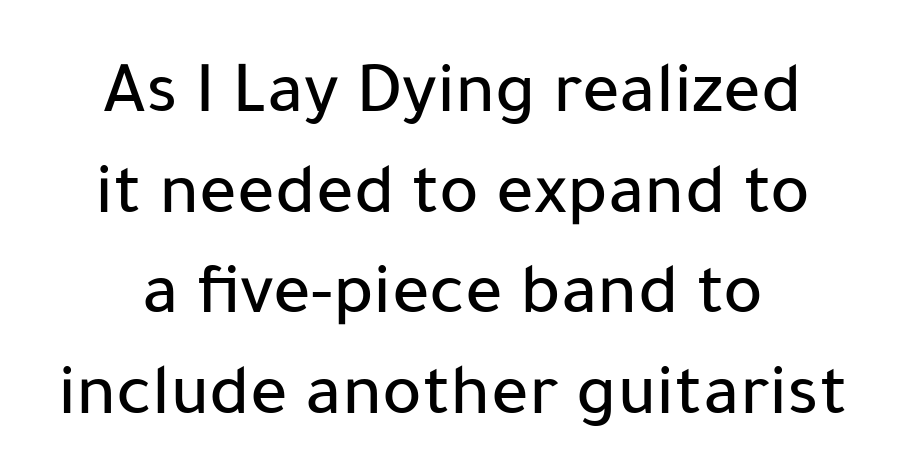
The image shows 74 px sans-serif type, upright; set centered, normal line spacing (1.36x), normal letter spacing, not underlined; low stroke contrast and a medium x-height.
